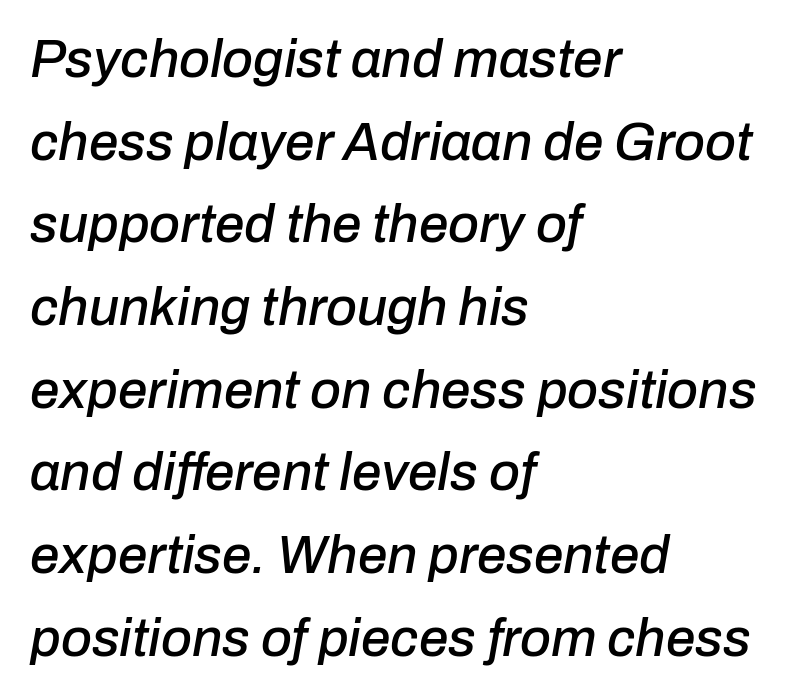
Q: Is the text italic (slanted)? A: Yes, it leans right by about 10 degrees.
Q: Is the text underlined? A: No.
Q: How is the paragraph aligned? A: Left-aligned.
Q: Is the spacing between letters normal or unusually wide? A: Normal.
Q: Is the spacing between lines tight, normal or loose? A: Normal.
Q: Width (condensed, normal, or wide)? A: Normal.
Q: Stroke contrast? A: Low.
Q: x-height? A: Medium.
Q: Monospaced? A: No.
